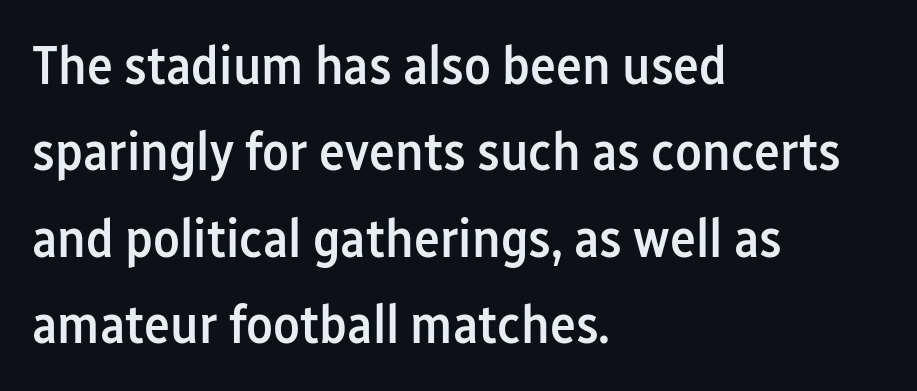
The image shows 55 px semibold, condensed sans-serif type, upright; set left-aligned, normal line spacing (1.57x), normal letter spacing, not underlined; low stroke contrast and a medium x-height.
